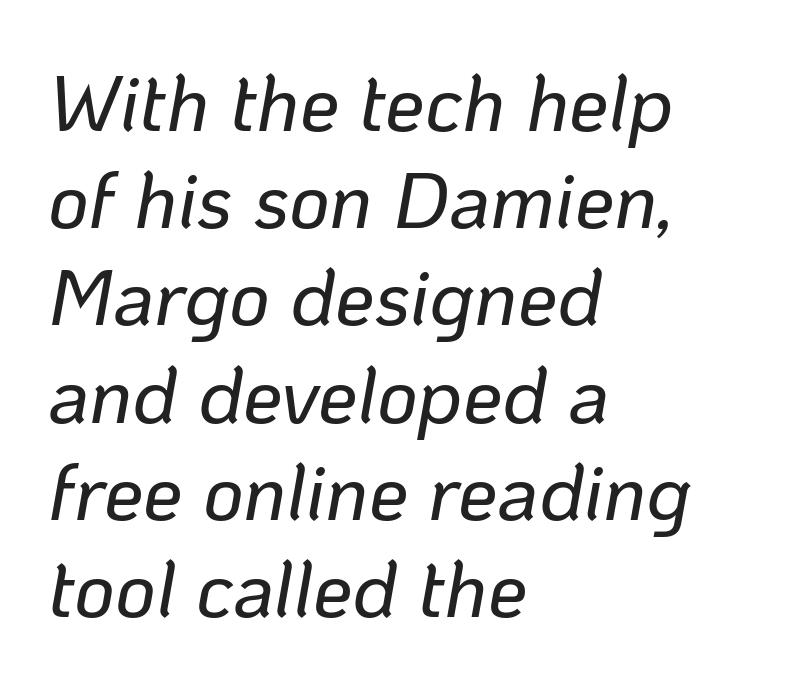
The image shows 79 px text type, italic (leaning right); set left-aligned, line spacing 1.23x, normal letter spacing, not underlined; low stroke contrast and a medium x-height.
